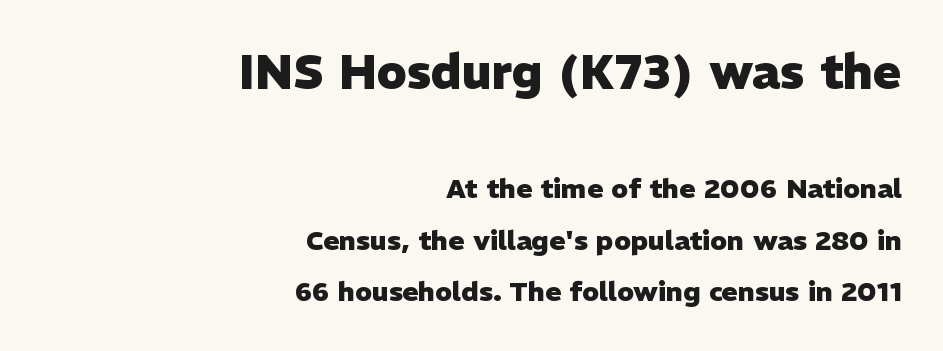
{"serif": "no", "italic": "no", "bold": "yes", "weight": "heavy", "width": "normal", "stroke_contrast": "low", "x_height": "medium", "monospaced": "no", "underline": "no", "align": "right", "line_spacing": "loose", "line_spacing_ratio": 1.91, "letter_spacing": "normal", "letter_spacing_em": 0.0, "larger_block": "first", "size_ratio": 1.78, "glyph_px": 48}
